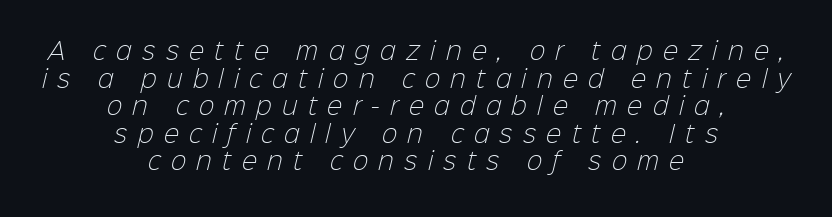
The tracking jumps out immediately: characters are airy and widely separated. The compositor balanced each line on the midline. Ink coverage per letter is moderate at most. Descenders are the only things crossing below the line.
